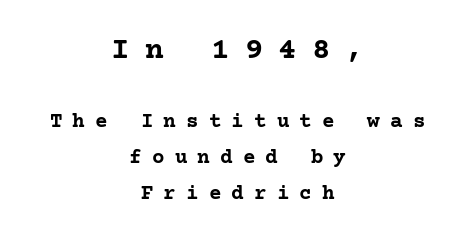
Q: Is the text bold? A: Yes.
Q: Is the text italic (slanted)? A: No, it is upright.
Q: Is the typeface a serif or a sans-serif typeface? A: Serif.
Q: Is the text underlined? A: No.
Q: How is the paragraph aligned? A: Centered.
Q: Is the spacing between letters normal or unusually wide? A: Unusually wide.
Q: Is the spacing between lines tight, normal or loose? A: Normal.
Q: Which block of text is set in a larger size, the first (top) or the second (bottom)? A: The first (top) one.
Q: Width (condensed, normal, or wide)? A: Normal.
Q: Stroke contrast? A: Low.
Q: x-height? A: Medium.
